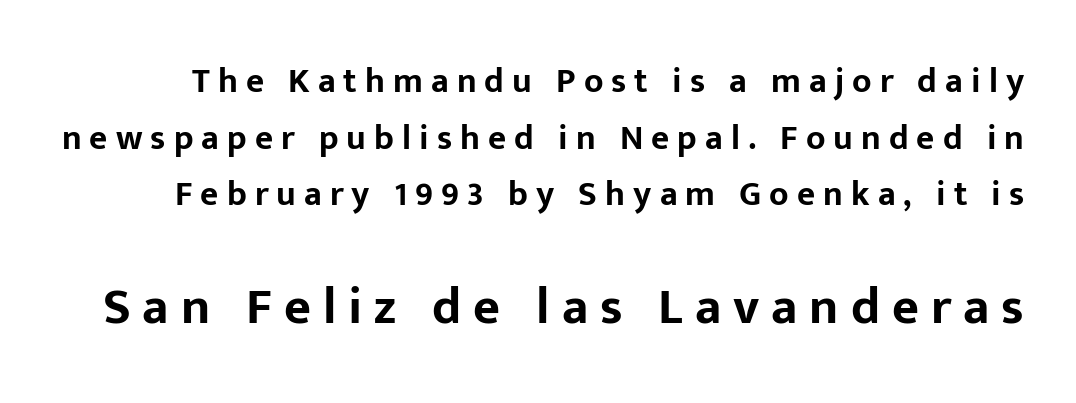
{"serif": "no", "italic": "no", "bold": "yes", "weight": "bold", "width": "normal", "stroke_contrast": "low", "x_height": "medium", "monospaced": "no", "underline": "no", "line_spacing": "normal", "line_spacing_ratio": 1.62, "letter_spacing": "wide", "letter_spacing_em": 0.23, "larger_block": "second", "size_ratio": 1.49, "glyph_px": 52}
